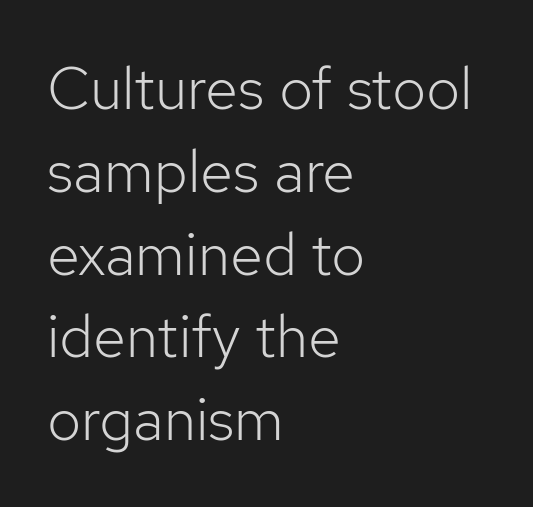
{"serif": "no", "italic": "no", "bold": "no", "weight": "light", "width": "normal", "stroke_contrast": "low", "x_height": "medium", "monospaced": "no", "underline": "no", "align": "left", "line_spacing": "normal", "line_spacing_ratio": 1.38, "letter_spacing": "normal", "letter_spacing_em": 0.0, "glyph_px": 60}
